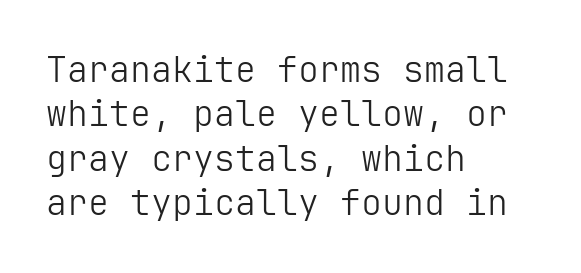
Q: Is the text bold? A: No.
Q: Is the text italic (slanted)? A: No, it is upright.
Q: Is the typeface a serif or a sans-serif typeface? A: Sans-serif.
Q: Is the text underlined? A: No.
Q: How is the paragraph aligned? A: Left-aligned.
Q: Is the spacing between letters normal or unusually wide? A: Normal.
Q: Is the spacing between lines tight, normal or loose? A: Normal.
Q: Width (condensed, normal, or wide)? A: Normal.
Q: Stroke contrast? A: Low.
Q: x-height? A: Medium.
